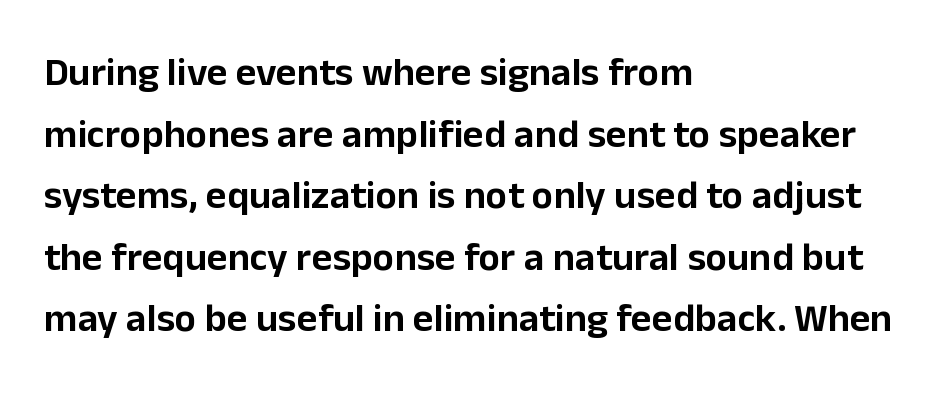
{"serif": "no", "italic": "no", "width": "normal", "stroke_contrast": "low", "x_height": "medium", "monospaced": "no", "underline": "no", "align": "left", "line_spacing": "normal", "line_spacing_ratio": 1.54, "letter_spacing": "normal", "letter_spacing_em": 0.0, "glyph_px": 40}
